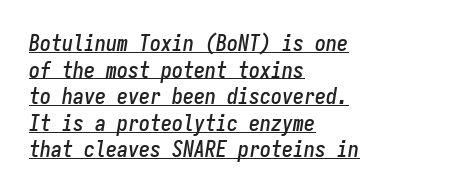
{"italic": "yes", "lean": "right", "slant_degrees": 9, "underline": "yes", "align": "left", "line_spacing_ratio": 1.21, "letter_spacing": "normal", "letter_spacing_em": 0.0, "glyph_px": 22}
